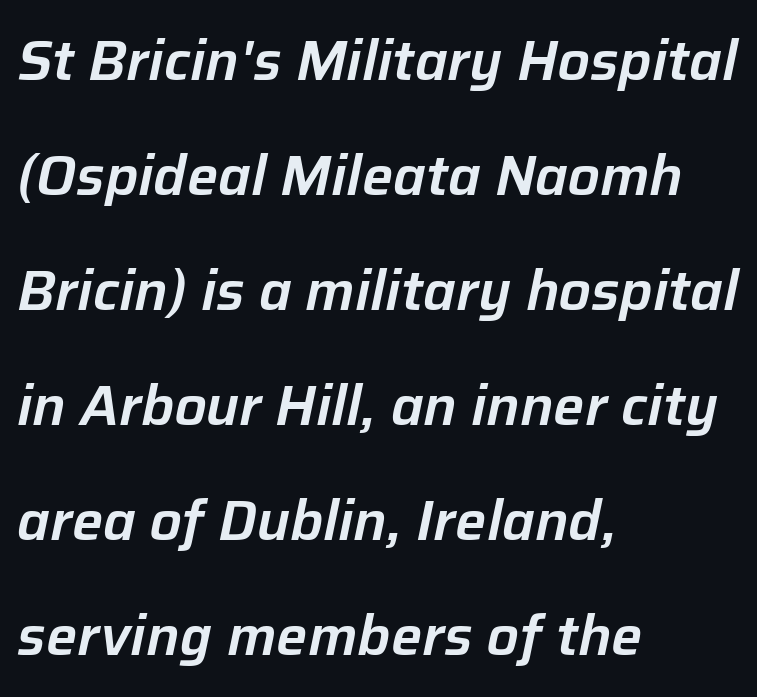
The image shows 55 px text type, italic (leaning right); set left-aligned, loose line spacing (2.09x), normal letter spacing, not underlined; low stroke contrast and a medium x-height.
